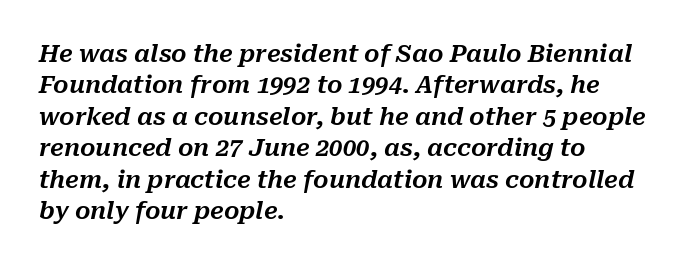
{"italic": "yes", "lean": "right", "slant_degrees": 10, "underline": "no", "align": "left", "line_spacing": "normal", "line_spacing_ratio": 1.31, "letter_spacing": "normal", "letter_spacing_em": 0.0, "glyph_px": 24}
